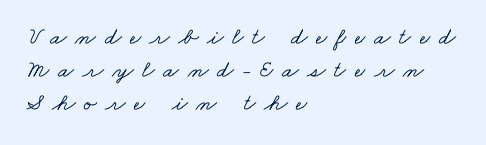
{"underline": "no", "align": "left", "line_spacing": "normal", "line_spacing_ratio": 1.37, "letter_spacing": "wide", "letter_spacing_em": 0.35, "glyph_px": 24}
